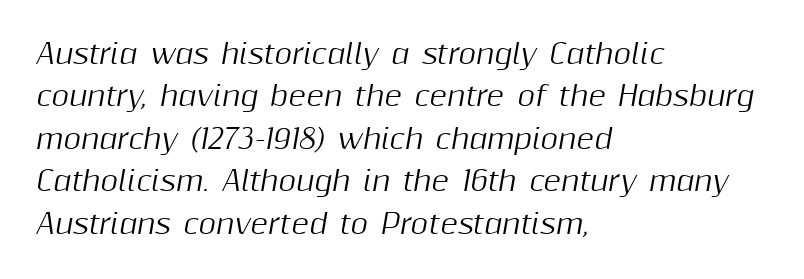
The image shows 27 px text type, italic (leaning right); set left-aligned, normal line spacing (1.57x), normal letter spacing, not underlined.
